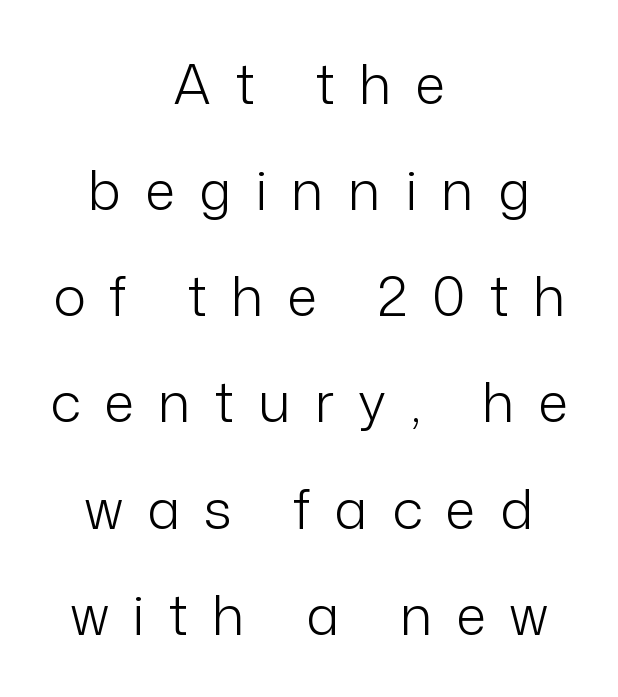
{"serif": "no", "italic": "no", "bold": "no", "weight": "light", "width": "normal", "stroke_contrast": "low", "x_height": "medium", "monospaced": "no", "underline": "no", "align": "center", "line_spacing": "loose", "line_spacing_ratio": 1.93, "letter_spacing": "wide", "letter_spacing_em": 0.44, "glyph_px": 55}
